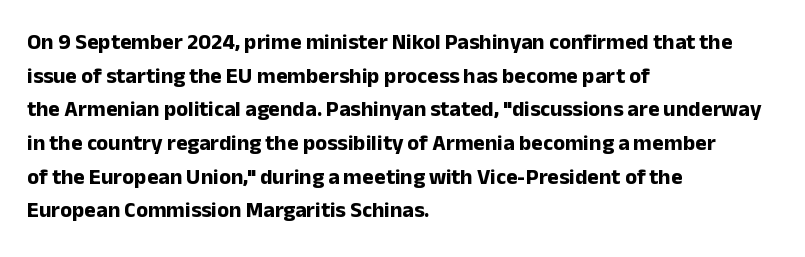
The image shows 22 px bold type, upright; set left-aligned, normal line spacing (1.53x), normal letter spacing, not underlined.
